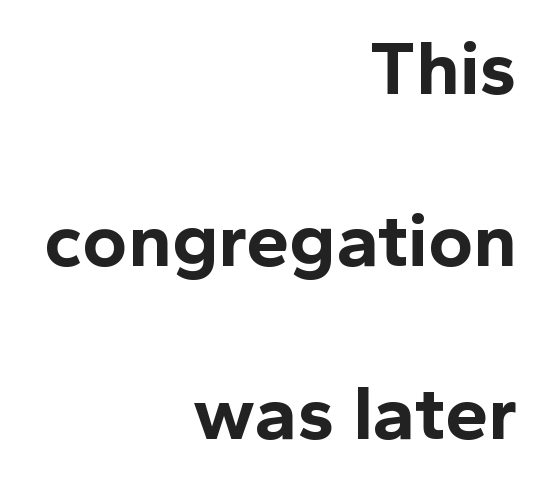
What weight is shown? A full bold with thick strokes. Classification — sans serif. Look at the tracking — it's just the regular setting, nothing added. A clean baseline with only descenders dipping below it.
